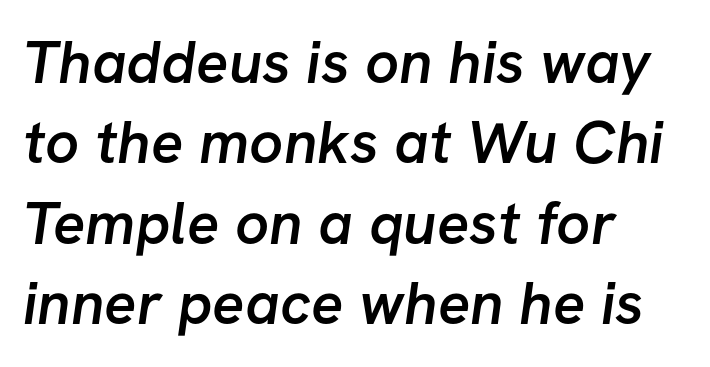
{"serif": "no", "bold": "semi", "weight": "semibold", "width": "normal", "stroke_contrast": "low", "x_height": "medium", "monospaced": "no", "underline": "no", "align": "left", "line_spacing": "normal", "line_spacing_ratio": 1.34, "letter_spacing": "normal", "letter_spacing_em": 0.0, "glyph_px": 60}
